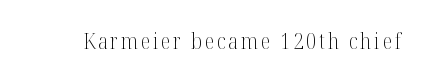
The image shows 22 px text type, upright; set not underlined.
